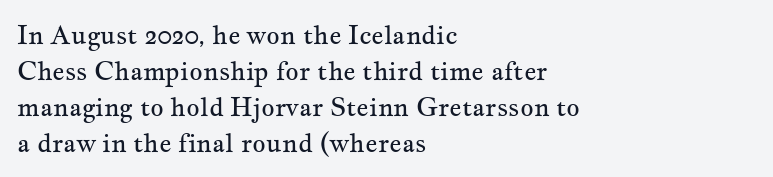
The characters are drawn with everyday or finer stroke widths. Line beginnings align vertically; line endings do not. Rule under the text: the space is simply empty. Words appear dense and cohesive because spacing is normal. Whoever set this chose a conventional vertical rhythm. Rendered with straight, roman letterforms.
